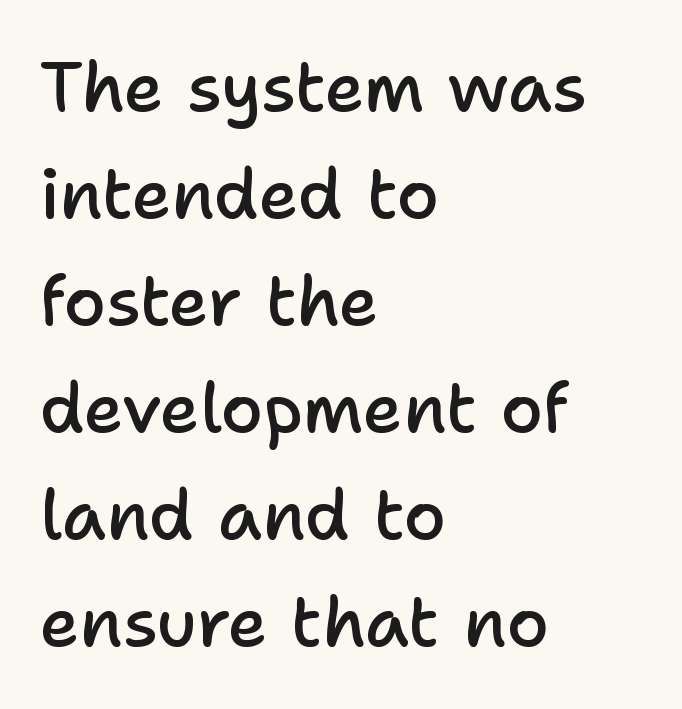
Q: Is the text bold? A: Semi-bold.
Q: Is the text italic (slanted)? A: No, it is upright.
Q: Is the typeface a serif or a sans-serif typeface? A: Sans-serif.
Q: Is the text underlined? A: No.
Q: How is the paragraph aligned? A: Left-aligned.
Q: Is the spacing between letters normal or unusually wide? A: Normal.
Q: Is the spacing between lines tight, normal or loose? A: Normal.
Q: Width (condensed, normal, or wide)? A: Normal.
Q: Stroke contrast? A: Low.
Q: x-height? A: Medium.
Q: Monospaced? A: No.
